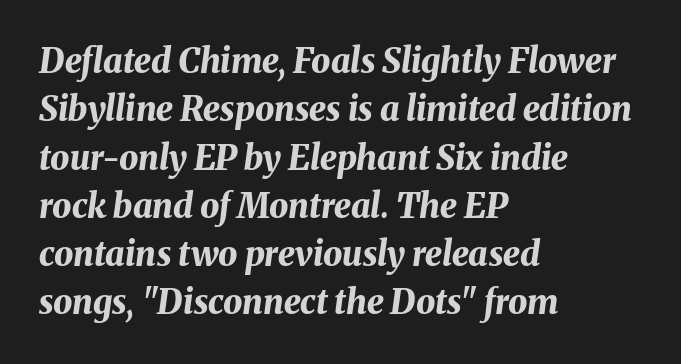
The image shows 34 px bold type, italic (leaning right); set left-aligned, normal line spacing (1.42x), normal letter spacing, not underlined; medium stroke contrast and a medium x-height.
